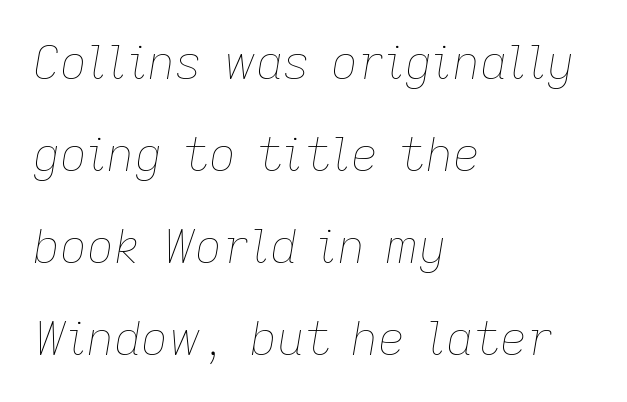
Proportional: the letters do not fall into vertical columns. The typography opts for an oblique posture over an upright one. If you drew a ruler down the left edge, every line would touch it. The tracking reads as untouched default to a designer's eye. Clear beneath every line of the passage. Letters have the restrained weight of plain body copy at most.
